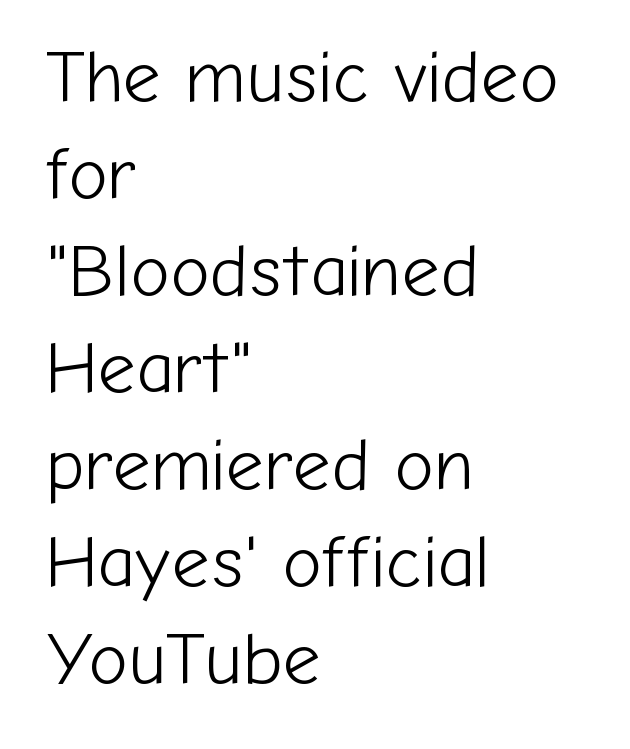
Weight class: somewhere from thin through regular. Varying glyph widths throughout — classic text-font behaviour. The lines are quadded left. Unlike italic type, these characters show no tilt at all. The line texture is even and compact thanks to regular tracking. The baseline area is clear.
